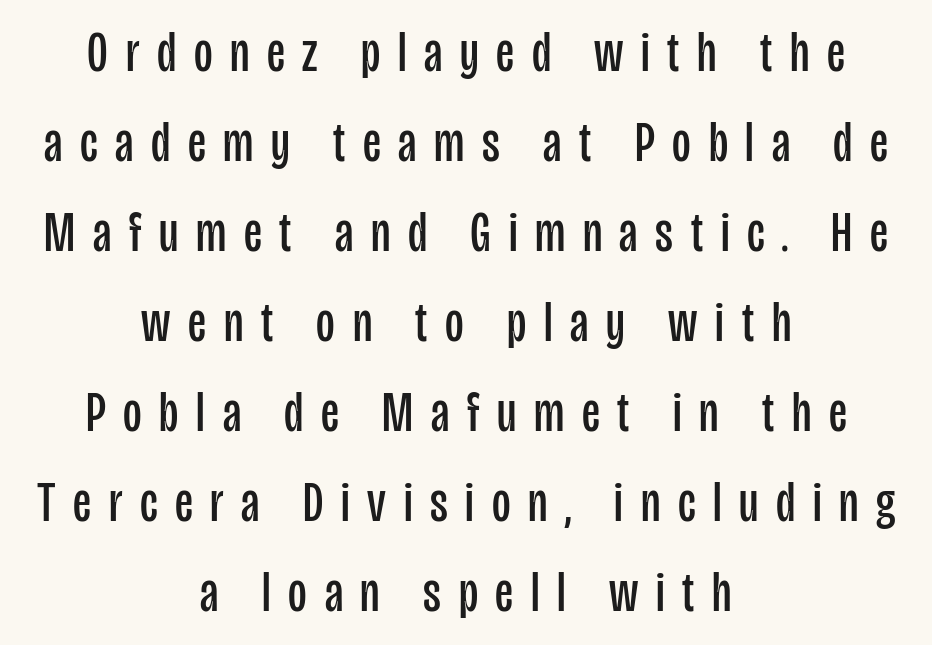
{"serif": "no", "italic": "no", "bold": "no", "weight": "regular", "width": "condensed", "stroke_contrast": "low", "x_height": "large", "monospaced": "no", "underline": "no", "align": "center", "line_spacing": "normal", "line_spacing_ratio": 1.58, "letter_spacing": "wide", "letter_spacing_em": 0.31, "glyph_px": 57}
